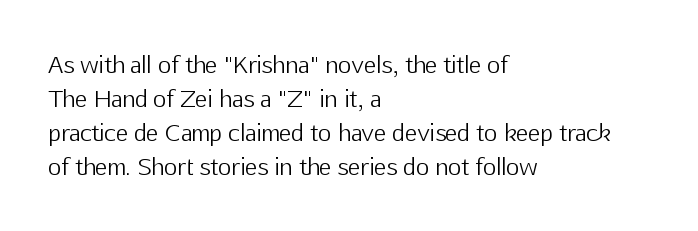
{"italic": "no", "bold": "no", "underline": "no", "align": "left", "line_spacing": "normal", "line_spacing_ratio": 1.48, "letter_spacing": "normal", "letter_spacing_em": 0.0, "glyph_px": 23}
